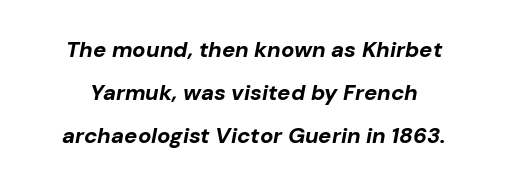
Q: Is the text bold? A: Yes.
Q: Is the text italic (slanted)? A: Yes, it leans right by about 10 degrees.
Q: Is the text underlined? A: No.
Q: Is the spacing between letters normal or unusually wide? A: Normal.
Q: Is the spacing between lines tight, normal or loose? A: Loose.
